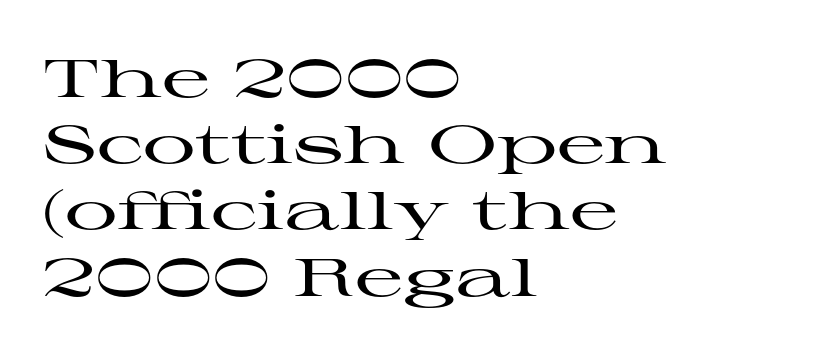
The image shows 53 px wide serif type, upright; set left-aligned, normal line spacing (1.25x), normal letter spacing, not underlined; high stroke contrast and a medium x-height.
